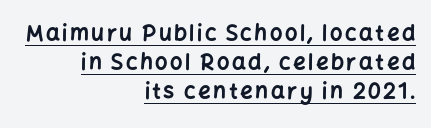
Q: Is the text bold? A: Yes.
Q: Is the text italic (slanted)? A: No, it is upright.
Q: Is the text underlined? A: Yes.
Q: How is the paragraph aligned? A: Right-aligned.
Q: Is the spacing between lines tight, normal or loose? A: Normal.
